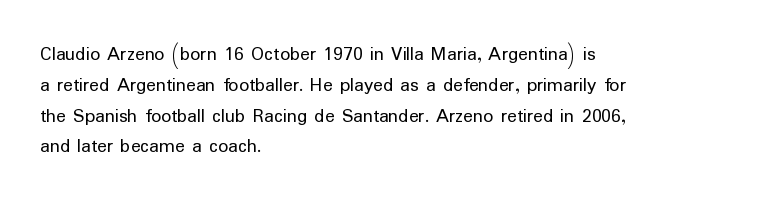
Unmarked baselines from the first word to the last. Between one letter and the next there's only the usual sliver of space. Left-aligned paragraph, ragged on the right. Compared with typical paragraphs, the rows here are spaced about the same. It's the straight-up-and-down kind of type.
